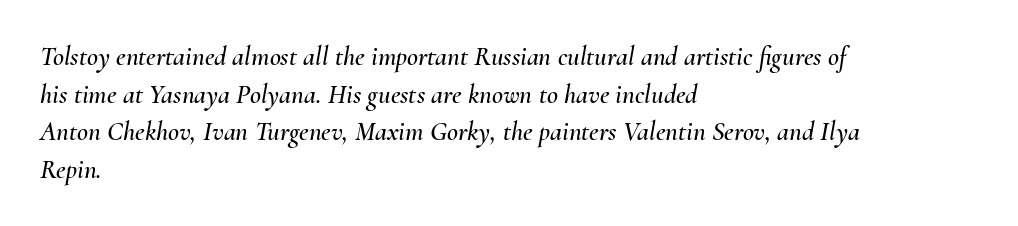
The image shows 27 px text type, italic (leaning right); set left-aligned, normal line spacing (1.39x), normal letter spacing, not underlined.
